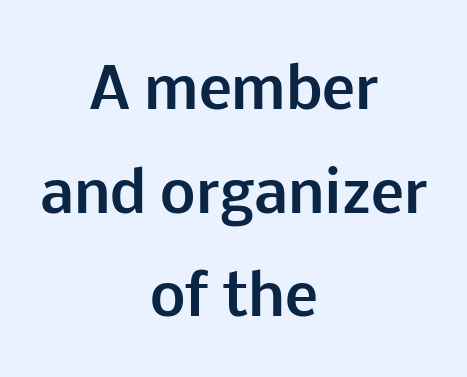
{"serif": "no", "italic": "no", "bold": "yes", "weight": "bold", "width": "normal", "stroke_contrast": "low", "x_height": "medium", "monospaced": "no", "underline": "no", "align": "center", "line_spacing_ratio": 1.85, "letter_spacing": "normal", "letter_spacing_em": 0.0, "glyph_px": 56}
